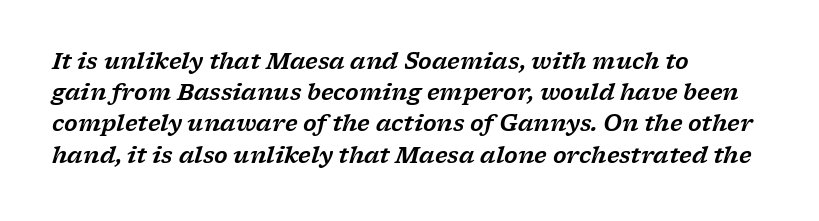
Letter spacing: default. You can tell it's italic because the verticals aren't actually vertical. The passage is arranged the way most books set body copy — flush left. One glance says typical: line gaps are just what's usual. Descenders hang freely into open space.
